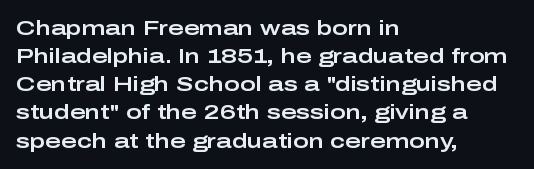
The image shows 21 px text type, upright; set left-aligned, normal line spacing (1.34x), normal letter spacing, not underlined.
